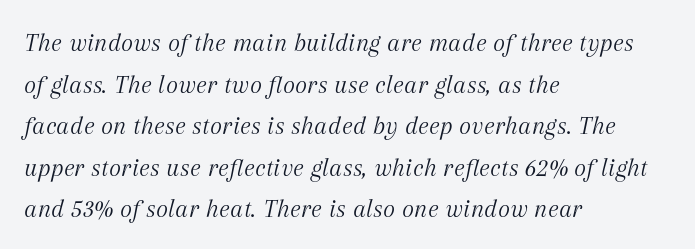
The image shows 26 px text type, italic (leaning right); set left-aligned, normal line spacing (1.6x), normal letter spacing, not underlined.
